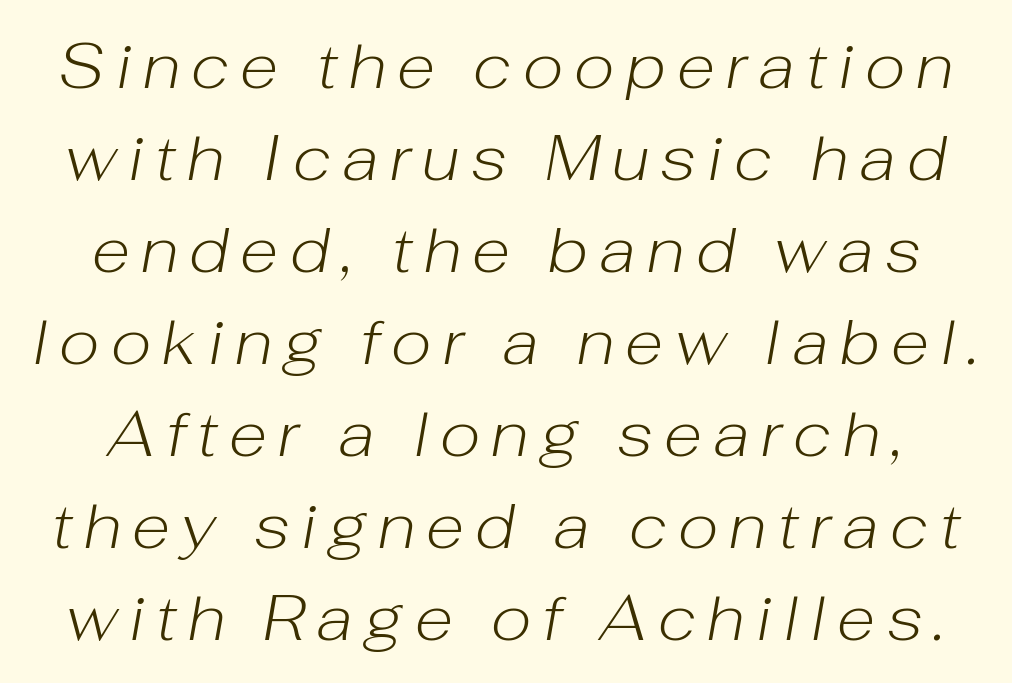
Q: Is the text bold? A: No.
Q: Is the text italic (slanted)? A: Yes, it leans right by about 10 degrees.
Q: Is the text underlined? A: No.
Q: Is the spacing between lines tight, normal or loose? A: Normal.
Q: Width (condensed, normal, or wide)? A: Normal.
Q: Stroke contrast? A: Low.
Q: x-height? A: Medium.
Q: Monospaced? A: No.
